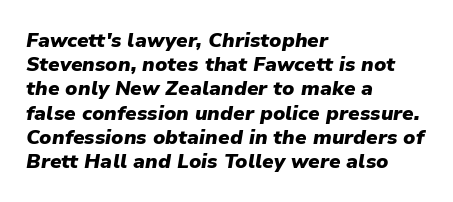
The letterforms sit shoulder to shoulder at normal distance. Plain, unruled lines of type. A full-strength bold gives these letters their thick strokes. Layout note: lines flush left. Observe the lean: these are italic letterforms.
